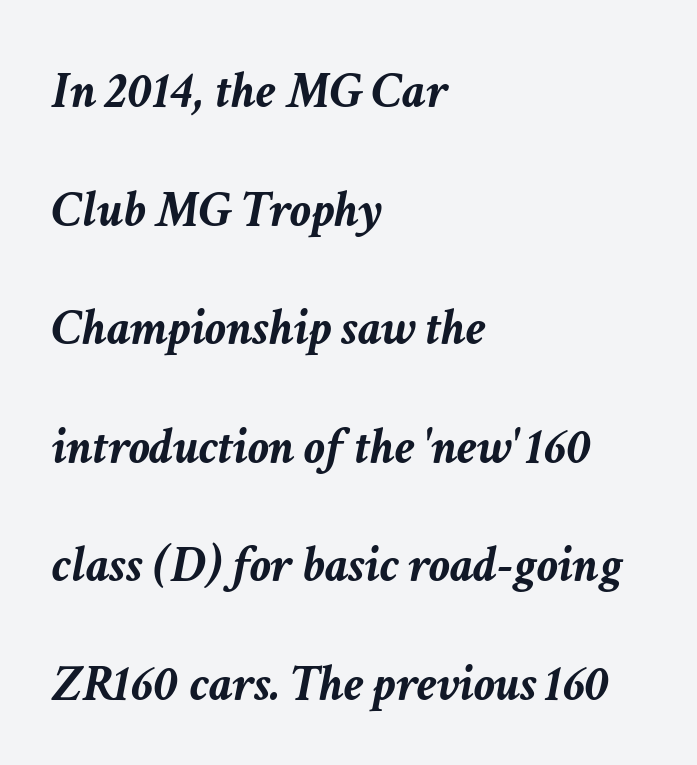
{"italic": "yes", "lean": "right", "slant_degrees": 11, "bold": "yes", "weight": "semibold", "width": "normal", "stroke_contrast": "low", "x_height": "medium", "monospaced": "no", "underline": "no", "align": "left", "line_spacing": "loose", "line_spacing_ratio": 2.28, "letter_spacing": "normal", "letter_spacing_em": 0.0, "glyph_px": 52}
